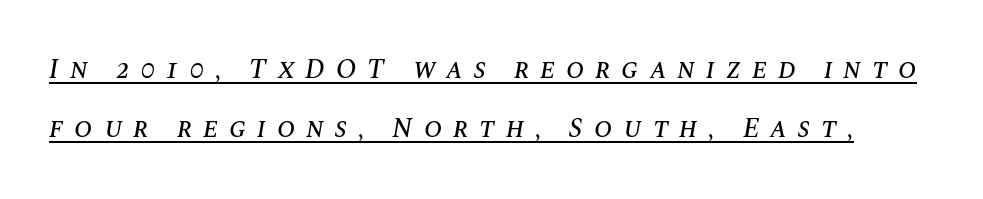
Q: Is the text italic (slanted)? A: Yes, it leans right by about 10 degrees.
Q: Is the text underlined? A: Yes.
Q: Is the spacing between letters normal or unusually wide? A: Unusually wide.
Q: Is the spacing between lines tight, normal or loose? A: Loose.
